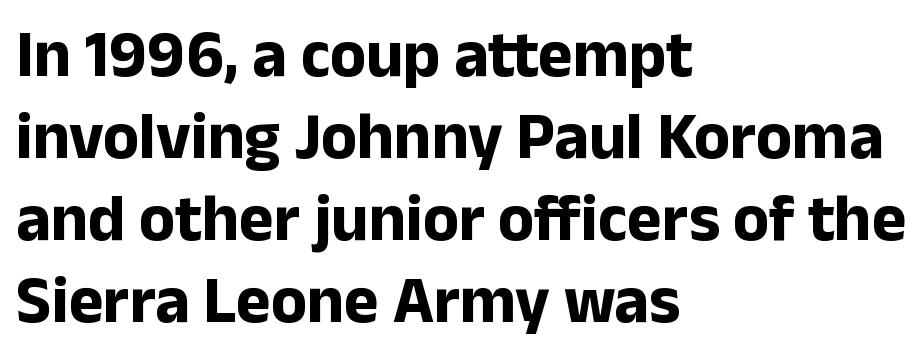
{"serif": "no", "italic": "no", "bold": "yes", "weight": "bold", "width": "normal", "stroke_contrast": "low", "x_height": "medium", "monospaced": "no", "underline": "no", "align": "left", "line_spacing_ratio": 1.24, "letter_spacing": "normal", "letter_spacing_em": 0.0, "glyph_px": 66}
